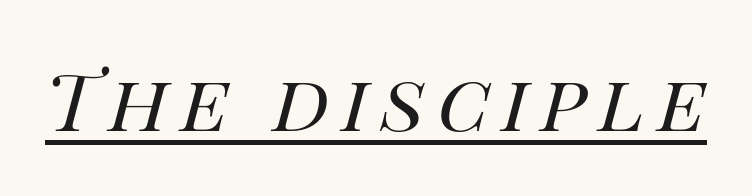
Every word sits above its own underline. Weight: regular or lighter. Spacing verdict: proportional, widths tailored to each character. Style check: oblique.
